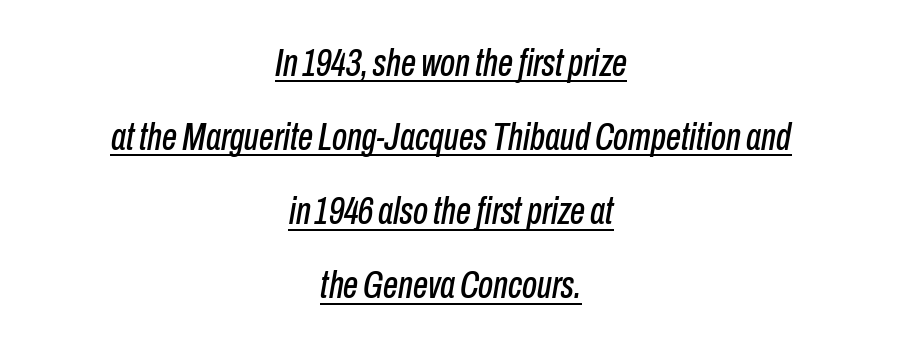
Q: Is the text italic (slanted)? A: Yes, it leans right by about 10 degrees.
Q: Is the text underlined? A: Yes.
Q: How is the paragraph aligned? A: Centered.
Q: Is the spacing between letters normal or unusually wide? A: Normal.
Q: Is the spacing between lines tight, normal or loose? A: Loose.
Q: Width (condensed, normal, or wide)? A: Condensed.
Q: Stroke contrast? A: Low.
Q: x-height? A: Medium.
Q: Monospaced? A: No.
